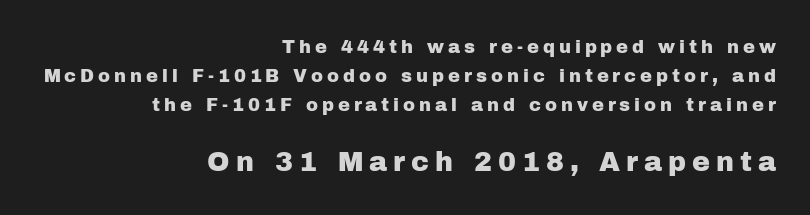
{"italic": "no", "underline": "no", "align": "right", "line_spacing": "normal", "line_spacing_ratio": 1.62, "letter_spacing": "wide", "letter_spacing_em": 0.22, "larger_block": "second", "size_ratio": 1.5, "glyph_px": 27}
